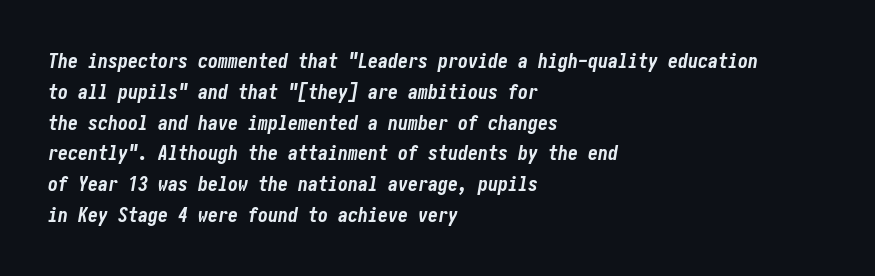
Q: Is the text bold? A: Yes.
Q: Is the text italic (slanted)? A: Yes, it leans right by about 10 degrees.
Q: Is the text underlined? A: No.
Q: How is the paragraph aligned? A: Left-aligned.
Q: Is the spacing between letters normal or unusually wide? A: Normal.
Q: Is the spacing between lines tight, normal or loose? A: Normal.
